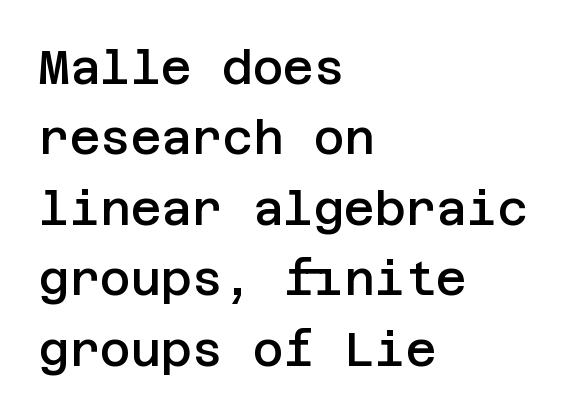
{"serif": "no", "italic": "no", "bold": "semi", "weight": "semibold", "width": "normal", "stroke_contrast": "low", "x_height": "large", "underline": "no", "align": "left", "line_spacing": "normal", "line_spacing_ratio": 1.5, "letter_spacing": "normal", "letter_spacing_em": 0.0, "glyph_px": 47}
